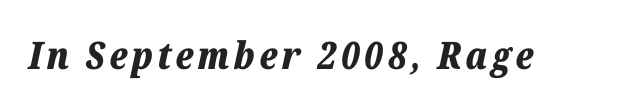
{"italic": "yes", "lean": "right", "slant_degrees": 12, "bold": "yes", "weight": "bold", "width": "normal", "stroke_contrast": "low", "x_height": "medium", "monospaced": "no", "underline": "no", "glyph_px": 38}
